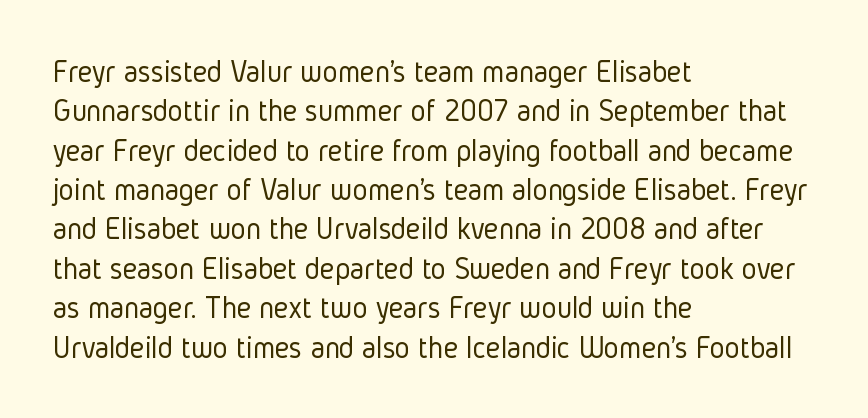
Q: Is the text bold? A: No.
Q: Is the text italic (slanted)? A: No, it is upright.
Q: Is the typeface a serif or a sans-serif typeface? A: Sans-serif.
Q: Is the text underlined? A: No.
Q: How is the paragraph aligned? A: Left-aligned.
Q: Is the spacing between letters normal or unusually wide? A: Normal.
Q: Width (condensed, normal, or wide)? A: Condensed.
Q: Stroke contrast? A: Low.
Q: x-height? A: Medium.
Q: Monospaced? A: No.
